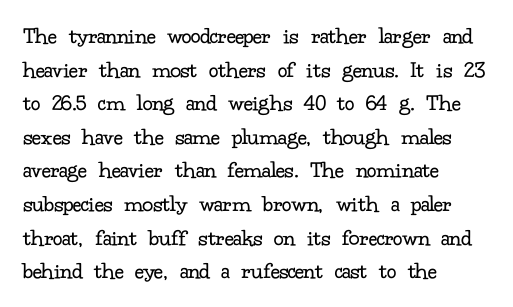
Does the copy run flush right? No — it runs flush left. Does extra space separate the letters? No, they use regular spacing. The letters look calm and open, with moderate or lighter stems. Beneath every word, the page is bare. Normally led — the rows are evenly, conventionally spaced.
